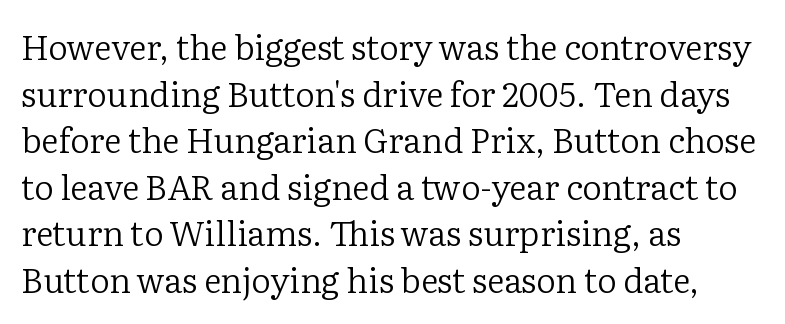
The image shows 34 px regular-weight serif type, upright; set left-aligned, normal line spacing (1.37x), normal letter spacing, not underlined; low stroke contrast and a medium x-height.
